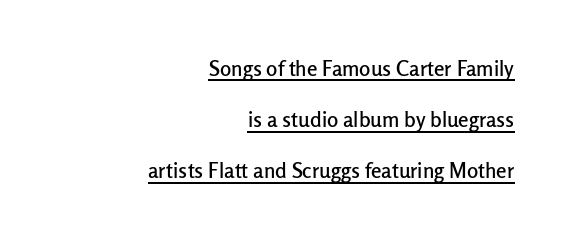
Horizontally, the lines are justified to the trailing edge only. Characters follow at the spacing the type designer built in. This sample carries an underscore along the baseline area. The specimen reads as upright at a glance. A great deal of white space separates one row of letters from the next.
